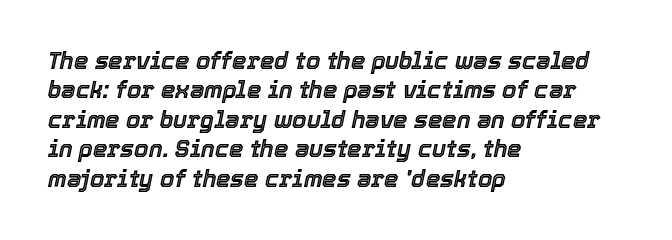
{"italic": "yes", "lean": "right", "slant_degrees": 12, "underline": "no", "align": "left", "line_spacing": "normal", "line_spacing_ratio": 1.28, "letter_spacing": "normal", "letter_spacing_em": 0.0, "glyph_px": 23}
